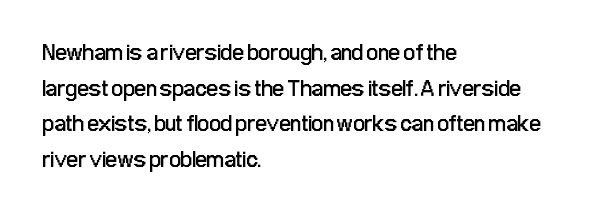
Q: Is the text bold? A: No.
Q: Is the text italic (slanted)? A: No, it is upright.
Q: Is the text underlined? A: No.
Q: How is the paragraph aligned? A: Left-aligned.
Q: Is the spacing between letters normal or unusually wide? A: Normal.
Q: Is the spacing between lines tight, normal or loose? A: Normal.
